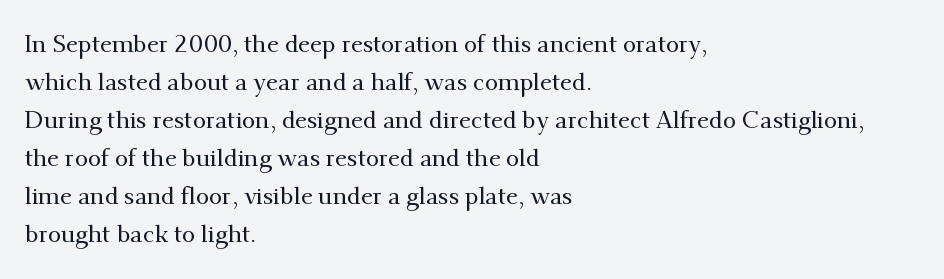
{"italic": "no", "underline": "no", "align": "left", "line_spacing": "normal", "line_spacing_ratio": 1.58, "letter_spacing": "normal", "letter_spacing_em": 0.0, "glyph_px": 24}
